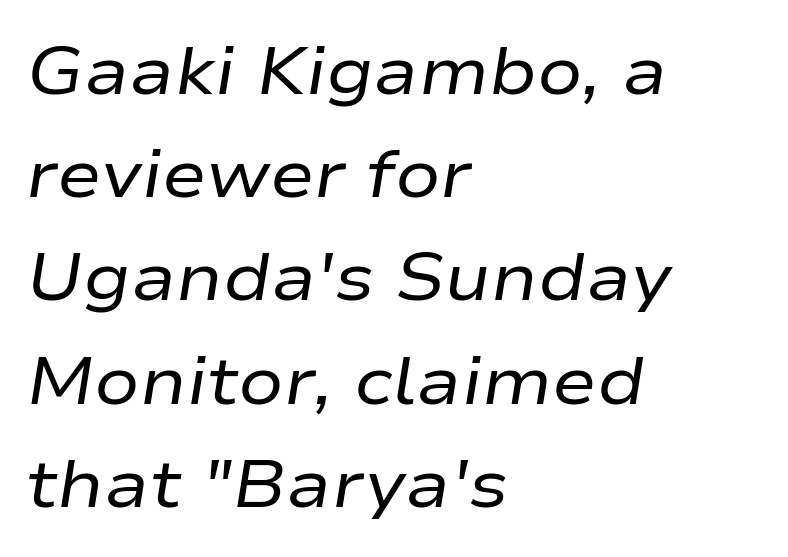
The image shows 67 px regular-weight, wide type, italic (leaning right); set left-aligned, normal line spacing (1.54x), normal letter spacing, not underlined; low stroke contrast and a medium x-height.
